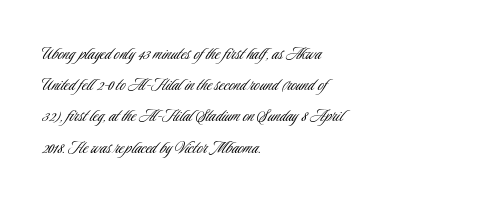
{"bold": "no", "underline": "no", "align": "left", "line_spacing": "normal", "line_spacing_ratio": 1.56, "letter_spacing": "normal", "letter_spacing_em": 0.0, "glyph_px": 20}
